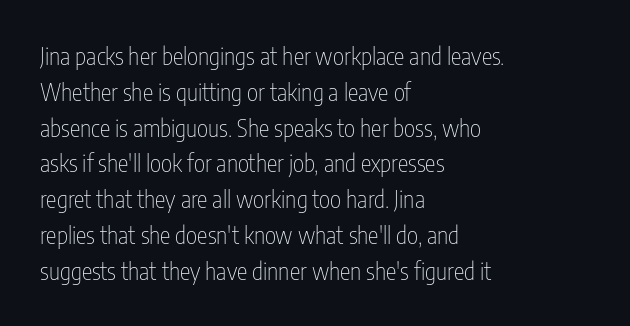
The setting favours the left margin, as ordinary paragraphs usually do. Upright lettering throughout. Letter spacing: default. No chunkiness to these letters — they're not bold.
